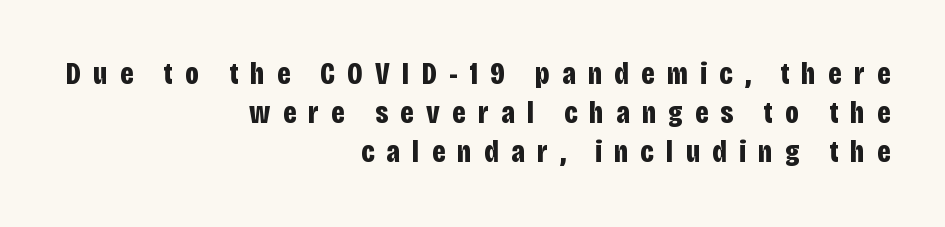
The image shows 31 px bold, condensed sans-serif type, upright; set right-aligned, normal line spacing (1.26x), unusually wide letter spacing (+0.4 em), not underlined; low stroke contrast and a large x-height.
